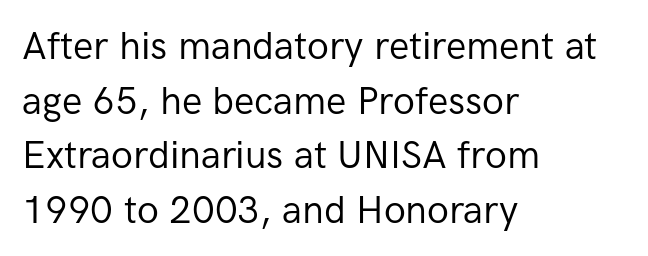
{"serif": "no", "italic": "no", "bold": "no", "weight": "regular", "width": "normal", "stroke_contrast": "low", "x_height": "medium", "monospaced": "no", "underline": "no", "align": "left", "line_spacing": "normal", "line_spacing_ratio": 1.44, "letter_spacing": "normal", "letter_spacing_em": 0.0, "glyph_px": 38}
